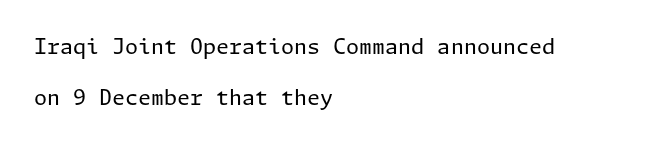
The image shows 21 px text type, upright; set left-aligned, loose line spacing (2.43x), normal letter spacing, not underlined.
